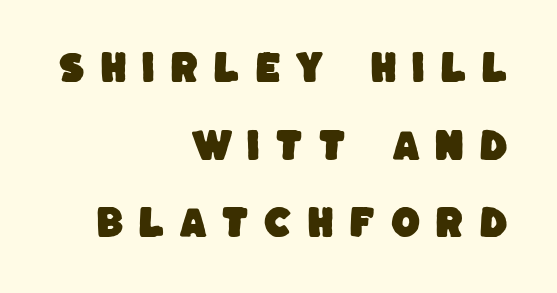
{"serif": "no", "width": "normal", "stroke_contrast": "low", "x_height": "large", "monospaced": "no", "underline": "no", "align": "right", "line_spacing": "loose", "line_spacing_ratio": 2.28, "letter_spacing": "wide", "letter_spacing_em": 0.43, "glyph_px": 34}
